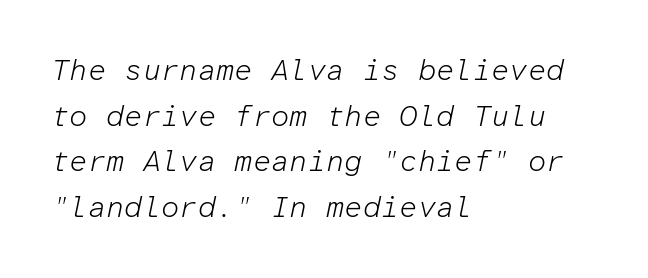
Quick note: underline off. Interline gaps are of average width in this sample. Nothing unusual about the tracking: characters are spaced as the font intends. Think standard paragraph weight, or any step lighter than that. The axis of the letterforms is tilted away from vertical. A typesetter would call this monospace, since all characters share one set width.
